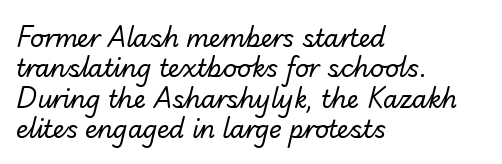
{"bold": "no", "underline": "no", "align": "left", "line_spacing": "normal", "line_spacing_ratio": 1.27, "letter_spacing": "normal", "letter_spacing_em": 0.0, "glyph_px": 24}
